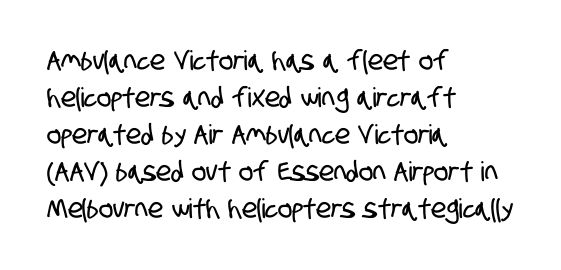
{"underline": "no", "align": "left", "line_spacing": "normal", "line_spacing_ratio": 1.37, "letter_spacing": "normal", "letter_spacing_em": 0.0, "glyph_px": 27}
